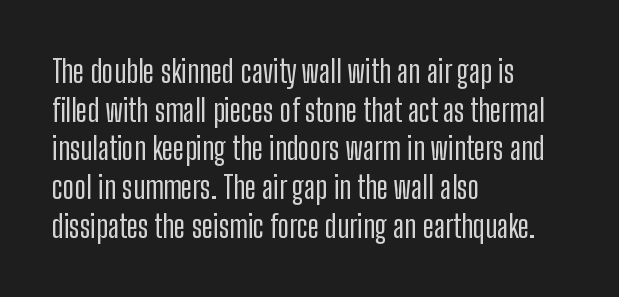
{"serif": "no", "italic": "no", "width": "condensed", "stroke_contrast": "low", "x_height": "medium", "monospaced": "no", "underline": "no", "align": "left", "line_spacing": "normal", "line_spacing_ratio": 1.25, "letter_spacing": "normal", "letter_spacing_em": 0.0, "glyph_px": 31}
